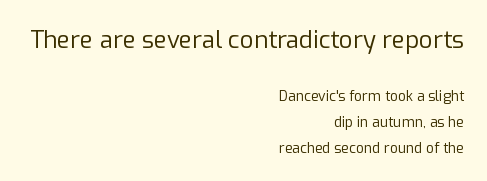
{"italic": "no", "bold": "no", "underline": "no", "align": "right", "line_spacing_ratio": 1.84, "letter_spacing": "normal", "letter_spacing_em": 0.0, "larger_block": "first", "size_ratio": 1.71, "glyph_px": 24}
